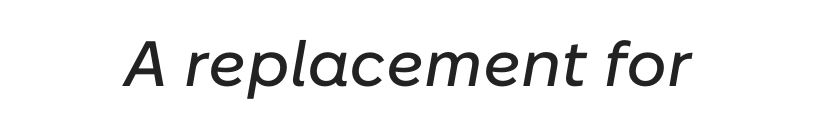
{"italic": "yes", "lean": "right", "slant_degrees": 10, "width": "normal", "stroke_contrast": "low", "x_height": "medium", "monospaced": "no", "underline": "no", "align": "center", "letter_spacing": "normal", "letter_spacing_em": 0.0, "glyph_px": 64}
